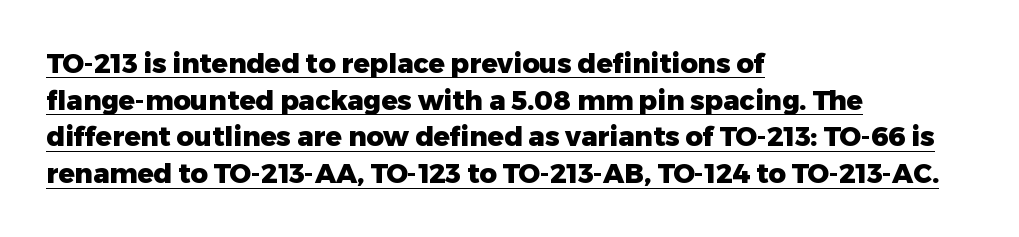
Does a line run under the words? Yes, clearly. Set as a true bold cut, around the 700 mark. The space between consecutive lines is moderate. The letters stand straight up with perfectly vertical stems. Every row of glyphs begins at an identical x-position on the left.
